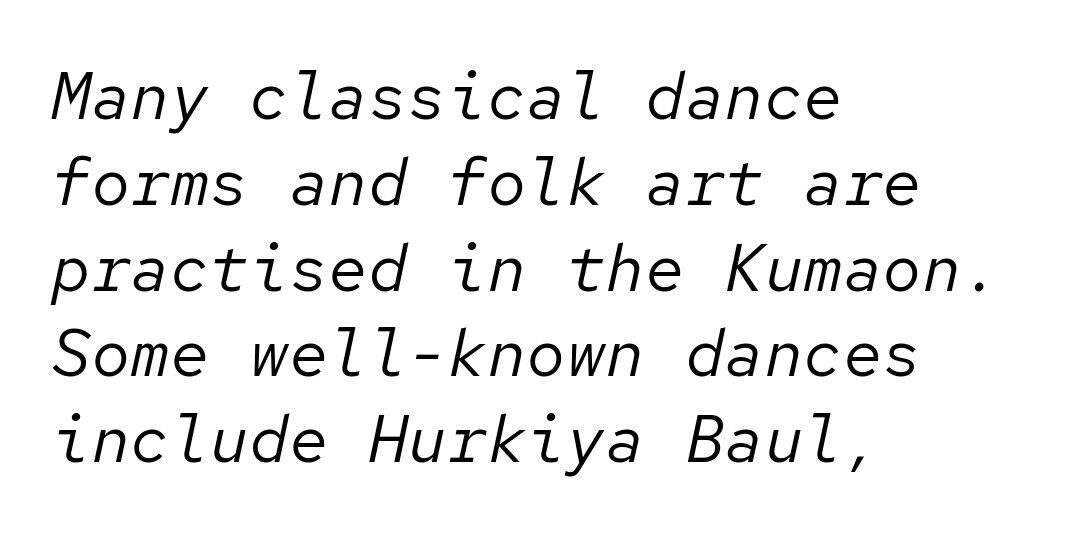
Alignment: flush left. Do the characters align in a grid? Yes, the font is monospaced. The letters are slanted; this is an italic face. Is the letter spacing exaggerated? No — it looks like the ordinary default.
